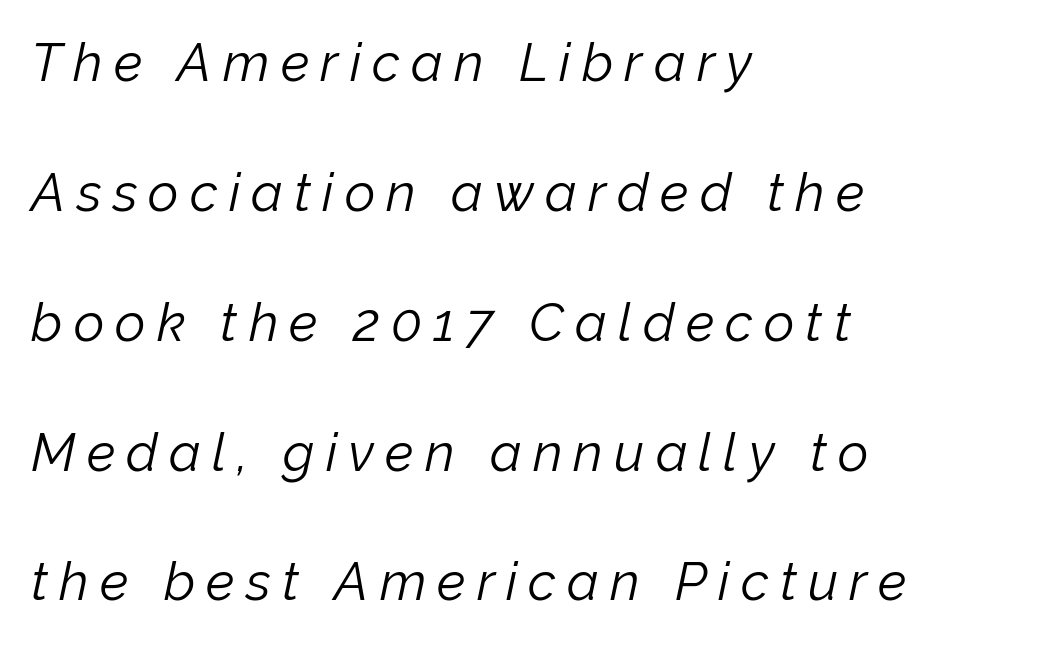
The image shows 53 px light type, italic (leaning right); set left-aligned, loose line spacing (2.45x), unusually wide letter spacing (+0.21 em), not underlined; low stroke contrast and a medium x-height.
